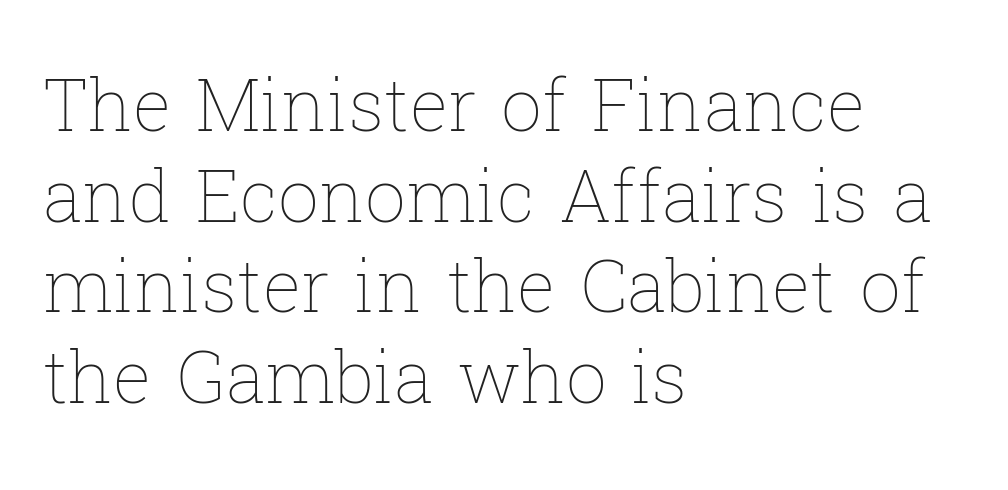
The image shows 72 px thin type, upright; set left-aligned, normal line spacing (1.26x), normal letter spacing, not underlined; low stroke contrast and a medium x-height.
